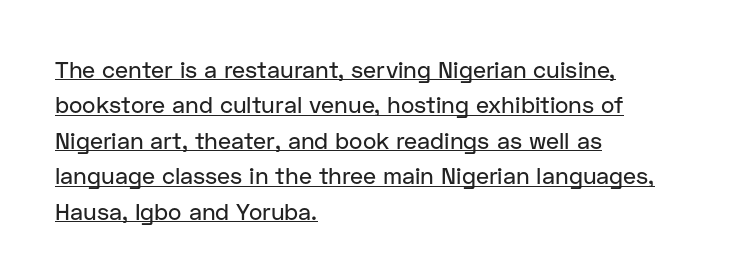
The image shows 23 px text type, upright; set left-aligned, normal line spacing (1.54x), normal letter spacing, underlined.
